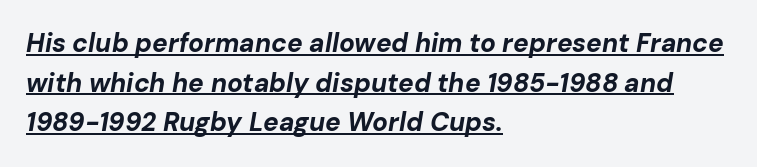
The image shows 26 px bold type, italic (leaning right); set left-aligned, normal line spacing (1.52x), normal letter spacing, underlined.
